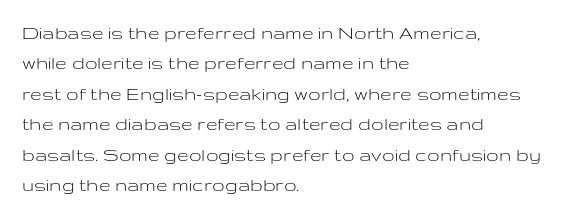
The image shows 21 px text type, upright; set left-aligned, normal line spacing (1.45x), normal letter spacing, not underlined.
